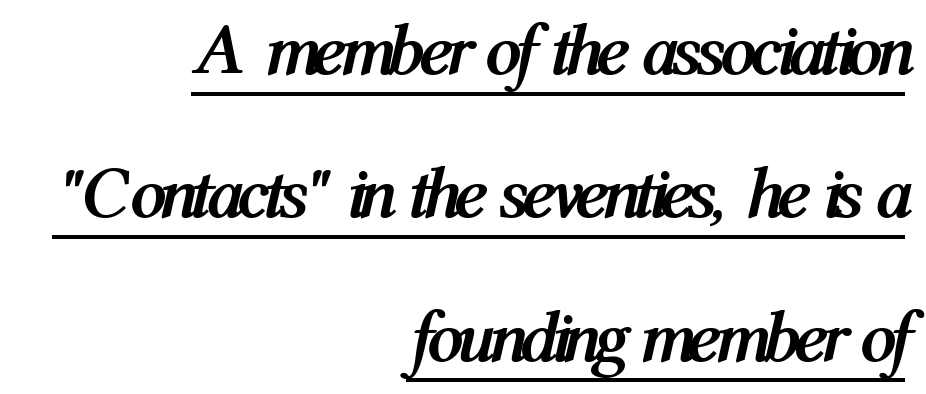
The image shows 72 px semibold, condensed type, italic (leaning right); set right-aligned, loose line spacing (1.99x), normal letter spacing, underlined; medium stroke contrast and a medium x-height.
